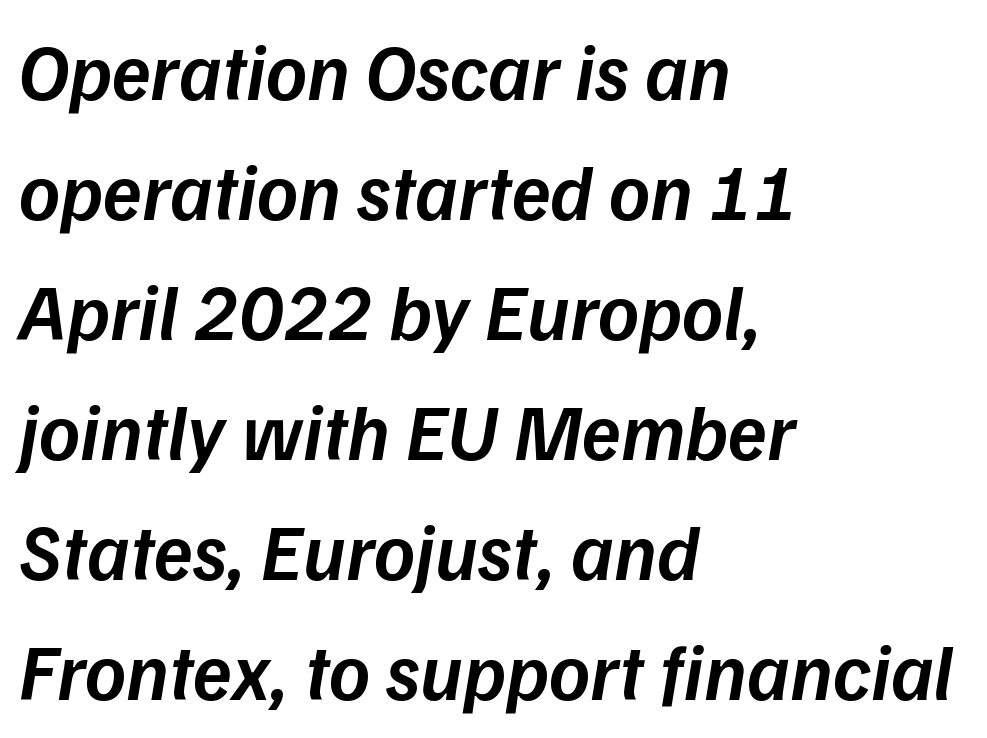
{"italic": "yes", "lean": "right", "slant_degrees": 9, "bold": "semi", "weight": "semibold", "width": "normal", "stroke_contrast": "low", "x_height": "medium", "monospaced": "no", "underline": "no", "align": "left", "line_spacing": "normal", "line_spacing_ratio": 1.52, "letter_spacing": "normal", "letter_spacing_em": 0.0, "glyph_px": 79}
